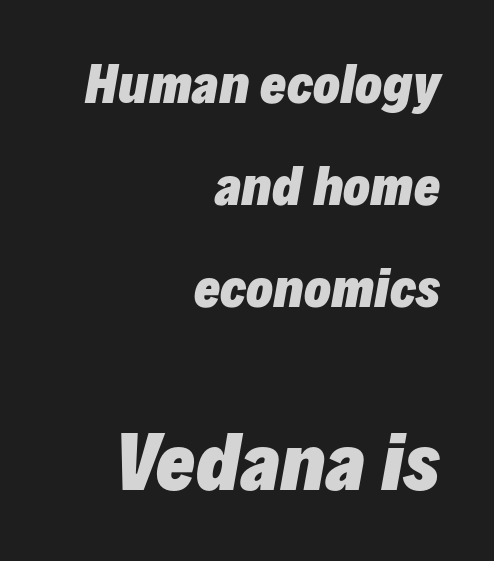
A bare baseline throughout the passage. Characters are canted at an angle relative to the baseline's perpendicular. These lines stand farther apart than default settings would place them. In this sample the second text group is rendered at the bigger scale. The letters sit at their default tracking, neither squeezed nor spread. The text block is weighted toward the right margin, trailing off unevenly leftward.
